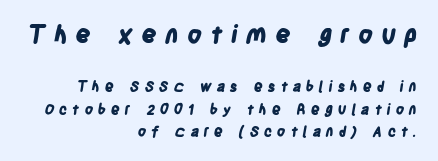
{"bold": "yes", "underline": "no", "align": "right", "line_spacing": "normal", "line_spacing_ratio": 1.59, "letter_spacing": "wide", "letter_spacing_em": 0.34, "larger_block": "first", "size_ratio": 1.71, "glyph_px": 24}
